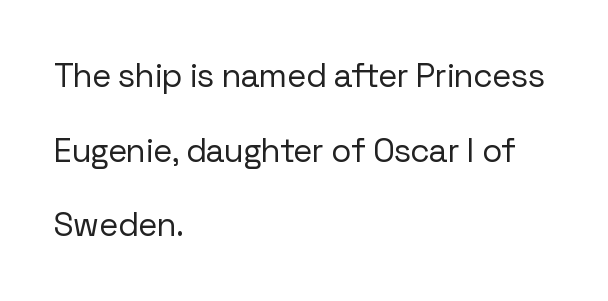
Italic? Not at all — the glyphs are vertical. Is the block centered? No — it sits flush against the left margin. You can tell from the bare stems that sans-serif type was used. The passage shown is not bold in any degree. Each letter keeps its own natural width here, so spacing adapts to shape.
